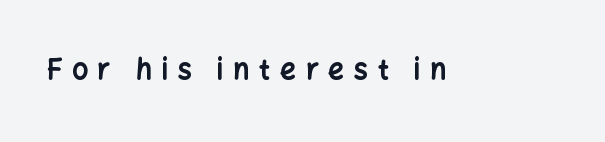
{"serif": "no", "italic": "no", "bold": "yes", "weight": "bold", "width": "normal", "stroke_contrast": "low", "x_height": "medium", "monospaced": "no", "underline": "no", "letter_spacing": "wide", "letter_spacing_em": 0.34, "glyph_px": 28}
